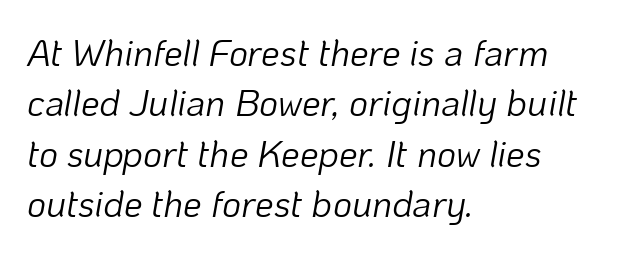
The image shows 37 px light type, italic (leaning right); set left-aligned, normal line spacing (1.36x), normal letter spacing, not underlined; low stroke contrast and a medium x-height.
